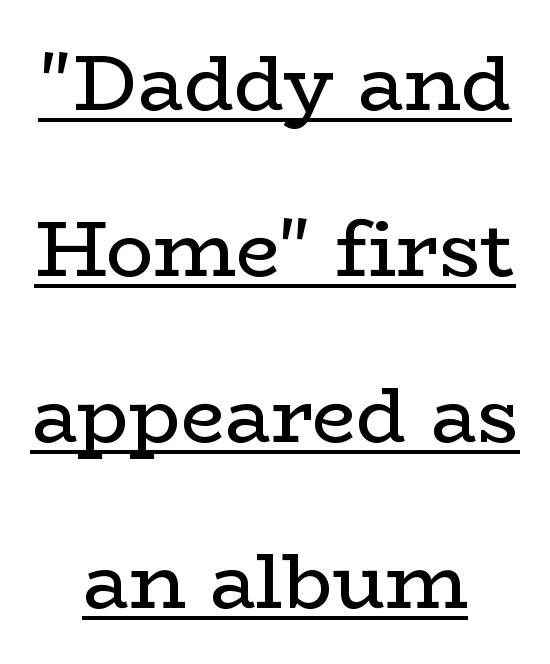
The image shows 78 px regular-weight, wide serif type, upright; set centered, loose line spacing (2.13x), normal letter spacing, underlined; low stroke contrast and a medium x-height.
